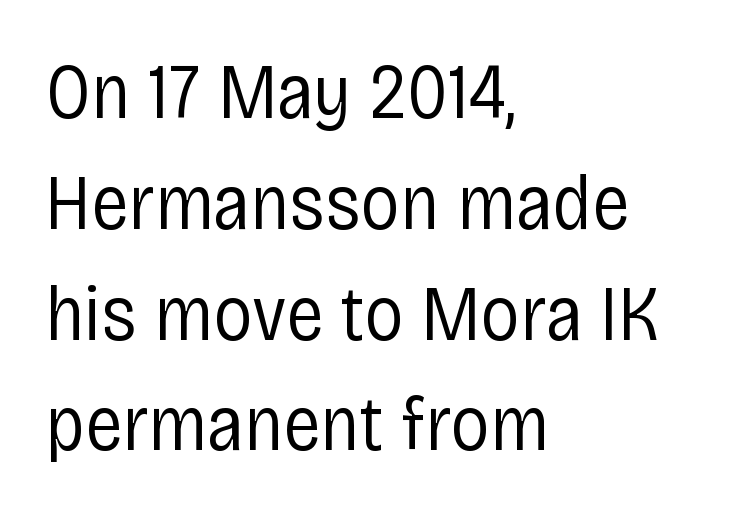
The image shows 78 px regular-weight, condensed sans-serif type, upright; set left-aligned, normal line spacing (1.42x), normal letter spacing, not underlined; low stroke contrast and a large x-height.
